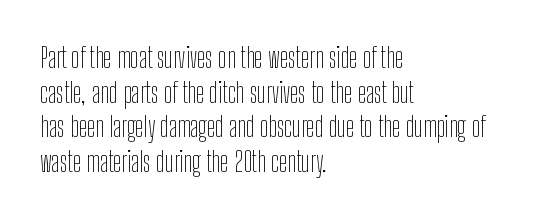
The image shows 28 px thin, condensed sans-serif type, upright; set left-aligned, line spacing 1.24x, normal letter spacing, not underlined; low stroke contrast and a medium x-height.
